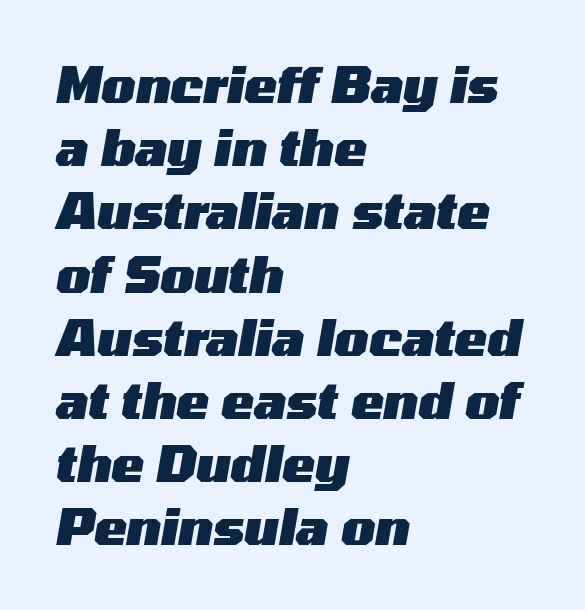
{"italic": "yes", "lean": "right", "slant_degrees": 10, "bold": "yes", "weight": "heavy", "width": "wide", "stroke_contrast": "medium", "x_height": "medium", "monospaced": "no", "underline": "no", "align": "left", "line_spacing": "normal", "line_spacing_ratio": 1.29, "letter_spacing": "normal", "letter_spacing_em": 0.0, "glyph_px": 49}
